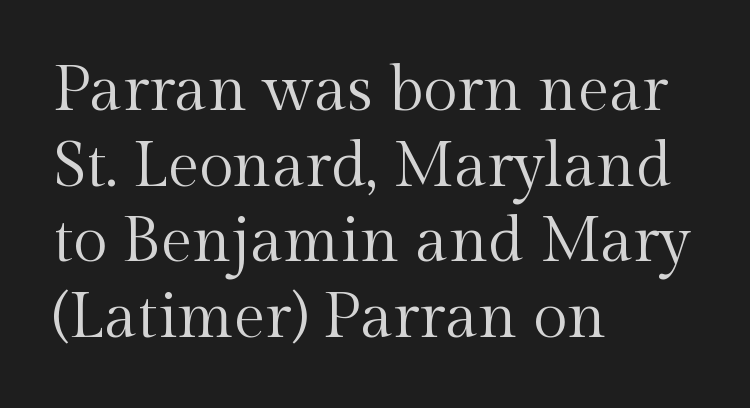
{"serif": "yes", "italic": "no", "bold": "no", "weight": "regular", "width": "normal", "x_height": "medium", "monospaced": "no", "underline": "no", "align": "left", "line_spacing_ratio": 1.2, "letter_spacing": "normal", "letter_spacing_em": 0.0, "glyph_px": 63}
